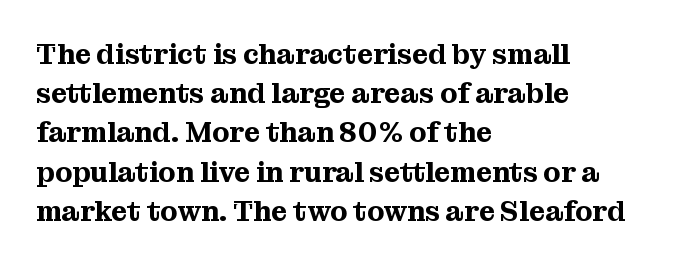
Q: Is the text italic (slanted)? A: No, it is upright.
Q: Is the typeface a serif or a sans-serif typeface? A: Serif.
Q: Is the text underlined? A: No.
Q: How is the paragraph aligned? A: Left-aligned.
Q: Is the spacing between letters normal or unusually wide? A: Normal.
Q: Is the spacing between lines tight, normal or loose? A: Normal.
Q: Width (condensed, normal, or wide)? A: Normal.
Q: Stroke contrast? A: Medium.
Q: x-height? A: Medium.
Q: Monospaced? A: No.
